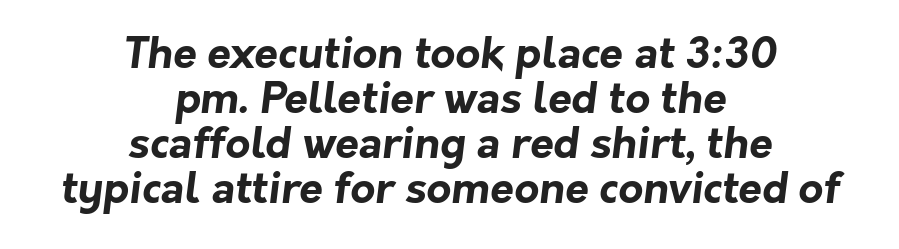
The letters advance in unequal steps, a hallmark of proportional type. The letters sit at their default tracking, neither squeezed nor spread. The vertical gap from one line to the next is small. Only glyphs here, with clear space below each row.
